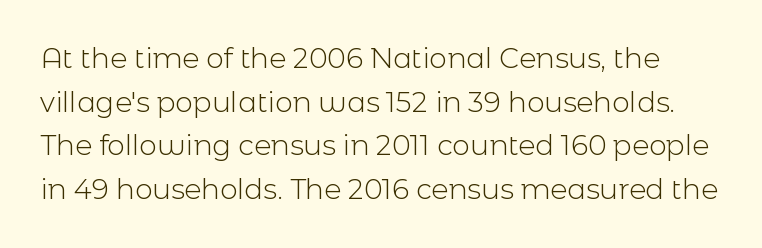
The image shows 28 px light sans-serif type, upright; set normal line spacing (1.56x), normal letter spacing, not underlined; a medium x-height.
